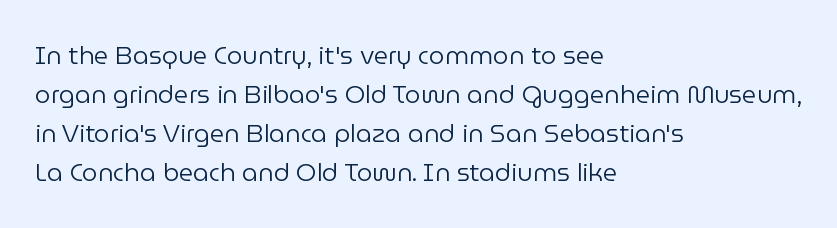
Q: Is the text bold? A: No.
Q: Is the text italic (slanted)? A: No, it is upright.
Q: Is the text underlined? A: No.
Q: How is the paragraph aligned? A: Left-aligned.
Q: Is the spacing between letters normal or unusually wide? A: Normal.
Q: Is the spacing between lines tight, normal or loose? A: Normal.
